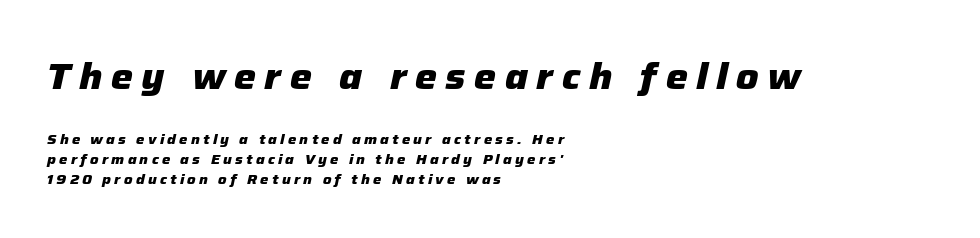
The image shows 37 px heavy type, italic (leaning right); set left-aligned, normal line spacing (1.4x), unusually wide letter spacing (+0.23 em), not underlined; the first (top) block is 2.64x larger; low stroke contrast and a medium x-height.
